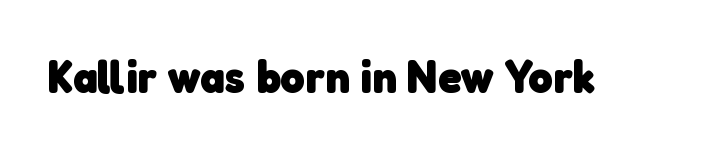
The image shows 47 px heavy sans-serif type; set normal letter spacing, not underlined; low stroke contrast and a medium x-height.
